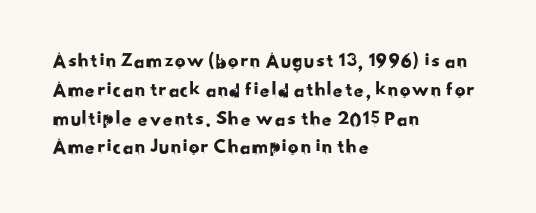
Q: Is the text underlined? A: No.
Q: How is the paragraph aligned? A: Left-aligned.
Q: Is the spacing between letters normal or unusually wide? A: Normal.
Q: Is the spacing between lines tight, normal or loose? A: Normal.
